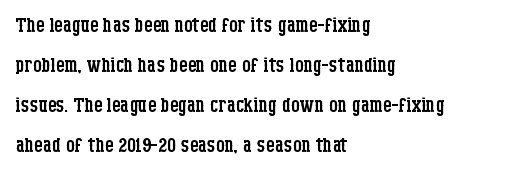
Italic: no, the glyphs are upright roman. Observe the ordinary spacing: letters are neighbours, not strangers. Line spacing here is normal. The zone under the glyphs is completely vacant. These lines stack with their left ends in a neat column.
